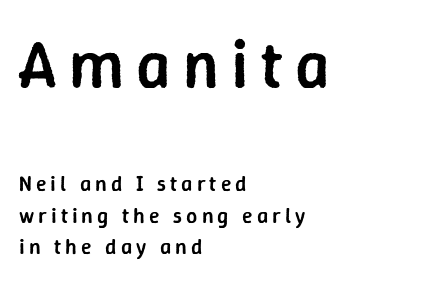
Two sizes are in play, and the larger belongs to the first block. Think of a printed novel: that variable character pitch is what you see here. Layout note: lines flush left. Reading down the column, the eye jumps a familiar distance to each next line. Notice how the stems are strictly vertical — no italics here.
